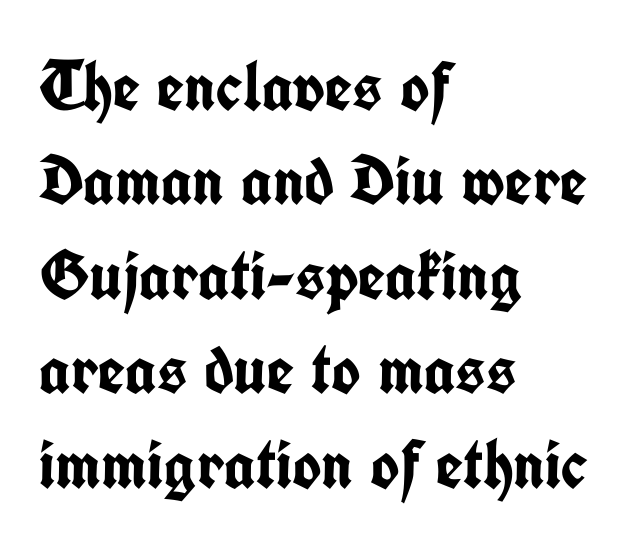
The image shows 70 px semibold, condensed sans-serif type, upright; set left-aligned, normal line spacing (1.35x), normal letter spacing, not underlined; low stroke contrast and a medium x-height.
